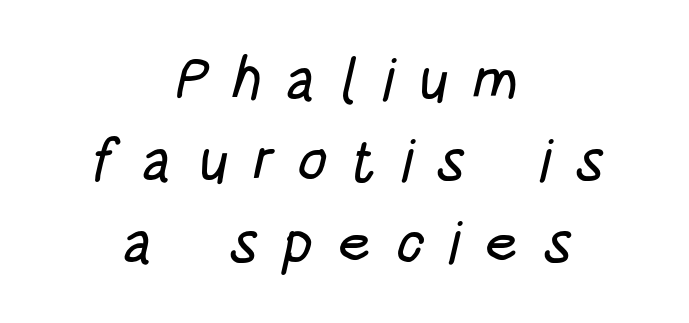
{"serif": "no", "width": "condensed", "stroke_contrast": "low", "x_height": "large", "monospaced": "no", "underline": "no", "align": "center", "line_spacing": "normal", "line_spacing_ratio": 1.38, "letter_spacing": "wide", "letter_spacing_em": 0.4, "glyph_px": 59}
